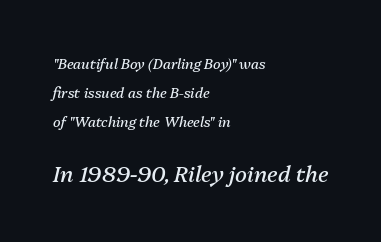
{"italic": "yes", "lean": "right", "slant_degrees": 13, "bold": "no", "underline": "no", "align": "left", "line_spacing": "loose", "line_spacing_ratio": 2.06, "letter_spacing": "normal", "letter_spacing_em": 0.0, "larger_block": "second", "size_ratio": 1.57, "glyph_px": 22}
